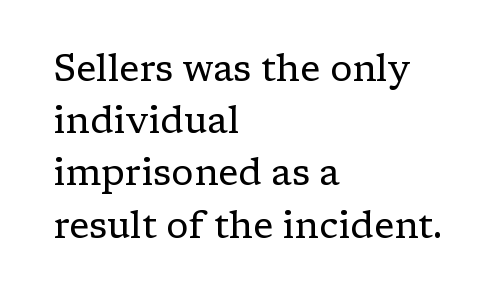
{"serif": "yes", "italic": "no", "bold": "no", "weight": "regular", "width": "normal", "stroke_contrast": "low", "x_height": "medium", "monospaced": "no", "underline": "no", "align": "left", "line_spacing": "normal", "line_spacing_ratio": 1.41, "letter_spacing": "normal", "letter_spacing_em": 0.0, "glyph_px": 37}
